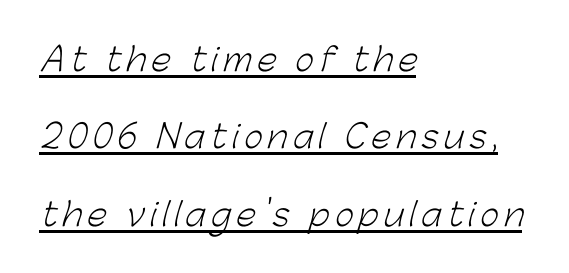
The image shows 32 px light sans-serif type; set left-aligned, loose line spacing (2.42x), underlined; low stroke contrast and a medium x-height.
